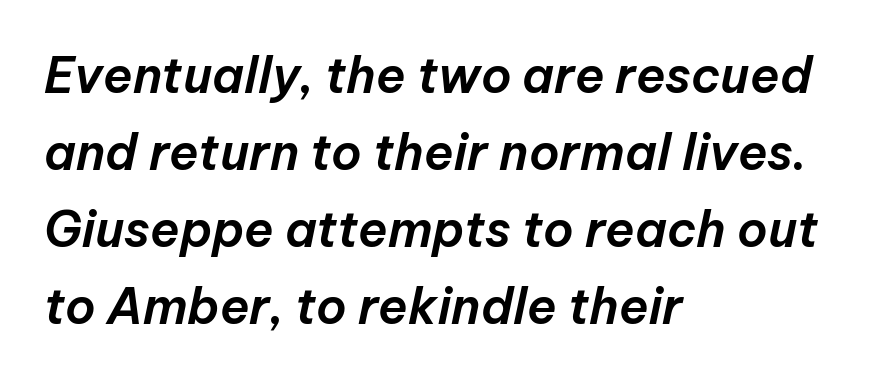
Q: Is the text italic (slanted)? A: Yes, it leans right by about 12 degrees.
Q: Is the text underlined? A: No.
Q: How is the paragraph aligned? A: Left-aligned.
Q: Is the spacing between letters normal or unusually wide? A: Normal.
Q: Is the spacing between lines tight, normal or loose? A: Normal.
Q: Width (condensed, normal, or wide)? A: Normal.
Q: Stroke contrast? A: Low.
Q: x-height? A: Medium.
Q: Monospaced? A: No.
